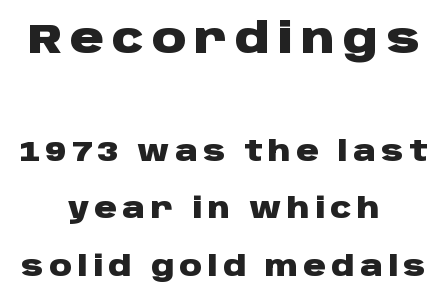
Q: Is the text bold? A: Yes.
Q: Is the text italic (slanted)? A: No, it is upright.
Q: Is the typeface a serif or a sans-serif typeface? A: Sans-serif.
Q: Is the text underlined? A: No.
Q: How is the paragraph aligned? A: Centered.
Q: Is the spacing between lines tight, normal or loose? A: Loose.
Q: Which block of text is set in a larger size, the first (top) or the second (bottom)? A: The first (top) one.
Q: Width (condensed, normal, or wide)? A: Wide.
Q: Stroke contrast? A: Low.
Q: x-height? A: Large.
Q: Monospaced? A: No.
